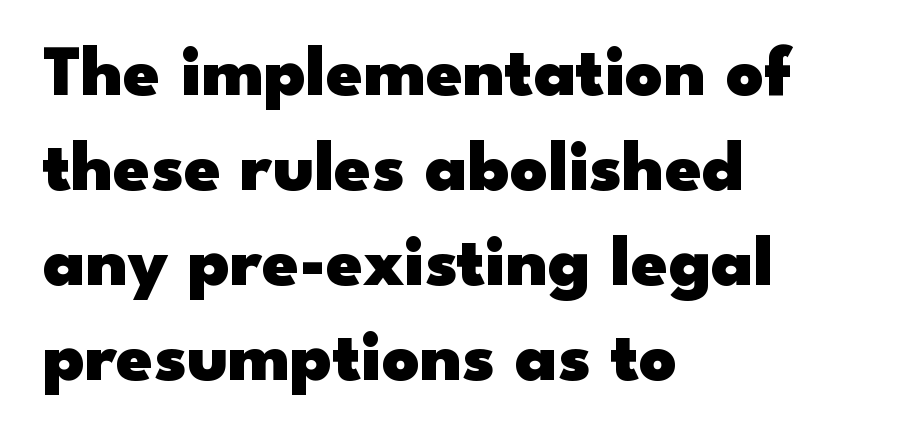
{"serif": "no", "italic": "no", "bold": "yes", "weight": "heavy", "width": "wide", "stroke_contrast": "low", "x_height": "small", "monospaced": "no", "underline": "no", "align": "left", "line_spacing": "normal", "line_spacing_ratio": 1.3, "letter_spacing": "normal", "letter_spacing_em": 0.0, "glyph_px": 73}
